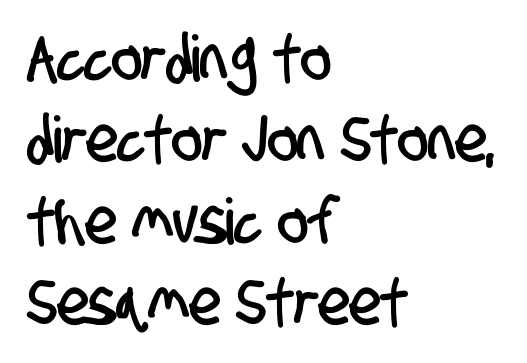
The rendering shows plain stroke endings on the letterforms — a sans-serif design. A typesetter would call this proportional, since set widths differ per character. Reading down the column, the eye jumps a familiar distance to each next line. Short note: letters normally spaced. A student would call this left alignment; a typographer would say flush left, rag right. The string is rendered with underlining switched off.
